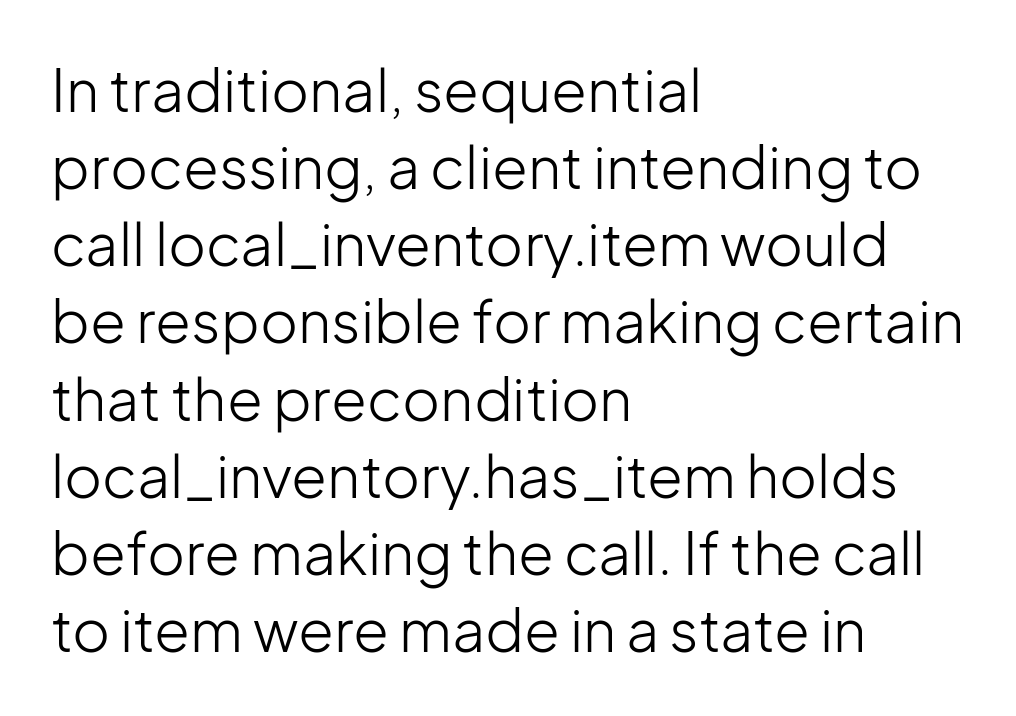
The image shows 58 px light sans-serif type, upright; set left-aligned, normal line spacing (1.33x), normal letter spacing, not underlined; low stroke contrast and a medium x-height.
